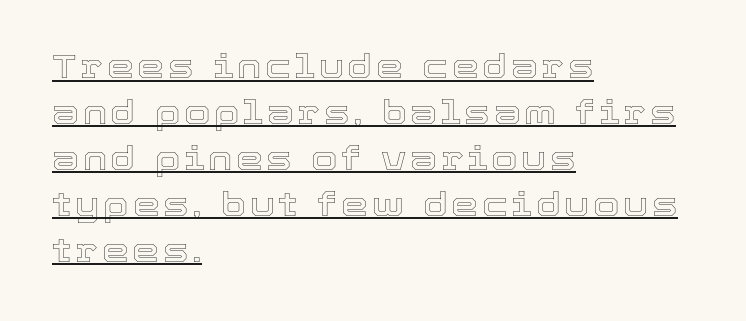
Notice how descenders clear the ascenders below comfortably — that's standard leading. The paragraph shown leans on its left margin. The lettering holds an erect, upright posture throughout. The passage shown is typed in a proportional face where columns would drift. Underlined type.
